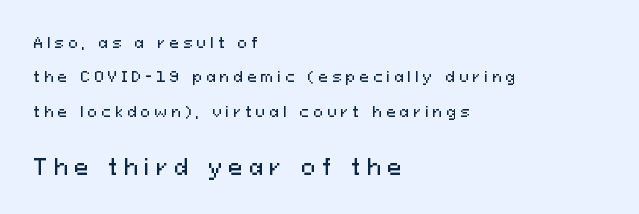
Q: Is the text italic (slanted)? A: No, it is upright.
Q: Is the text underlined? A: No.
Q: How is the paragraph aligned? A: Left-aligned.
Q: Is the spacing between letters normal or unusually wide? A: Unusually wide.
Q: Is the spacing between lines tight, normal or loose? A: Loose.
Q: Which block of text is set in a larger size, the first (top) or the second (bottom)? A: The second (bottom) one.
